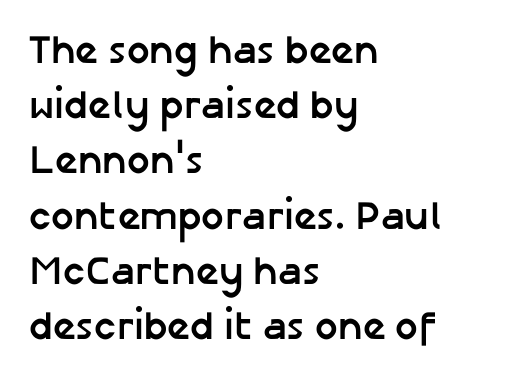
{"serif": "no", "italic": "no", "bold": "yes", "weight": "semibold", "width": "normal", "stroke_contrast": "low", "x_height": "medium", "monospaced": "no", "underline": "no", "align": "left", "line_spacing": "normal", "line_spacing_ratio": 1.38, "letter_spacing": "normal", "letter_spacing_em": 0.0, "glyph_px": 40}
